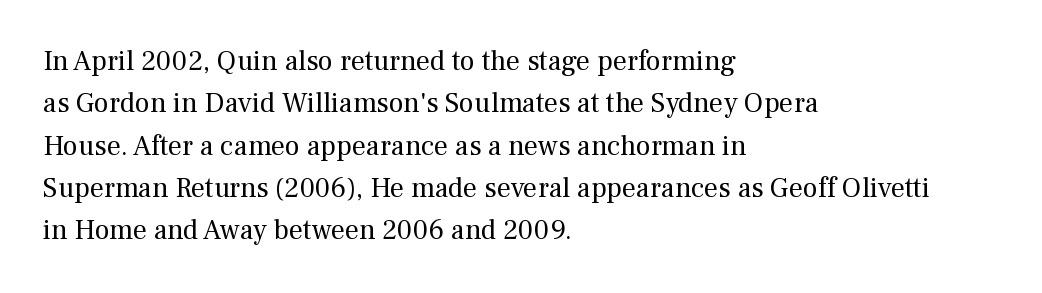
Short and long lines alike share a common starting point at left. The typography opts for an upright posture over an oblique one. This sample uses a serif face. The rendering uses natural spacing where letterforms have individual widths. Students, note that the glyphs here touch the page at normal intervals. Quick note: interline space is typical.
